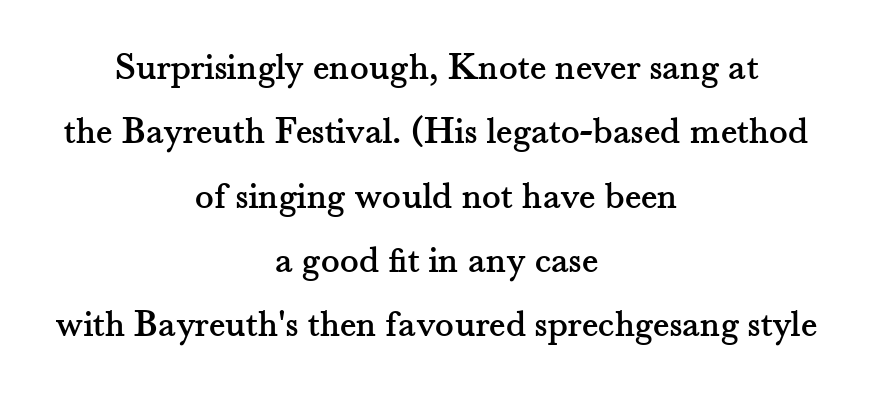
Normally led — the rows are evenly, conventionally spaced. Typographically, this falls in the serif category. Character widths vary here, with narrow letters taking less room than wide ones. Beneath every word, the page is bare. Teacher's note: observe the equal gaps on both sides — that is centered alignment. Quick note: not italic, upright.
